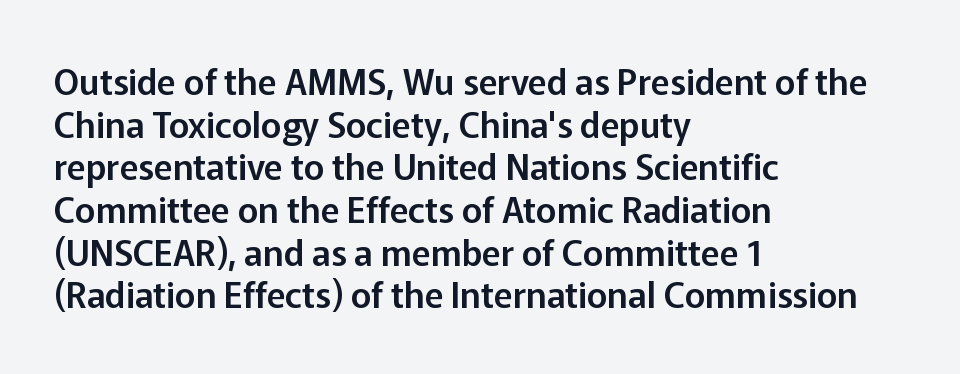
Each letter keeps its own natural width here, so spacing adapts to shape. Notice how the stems are strictly vertical — no italics here. Compared with a centered layout, this one pins lines to the left instead. The string is rendered with underlining switched off.
